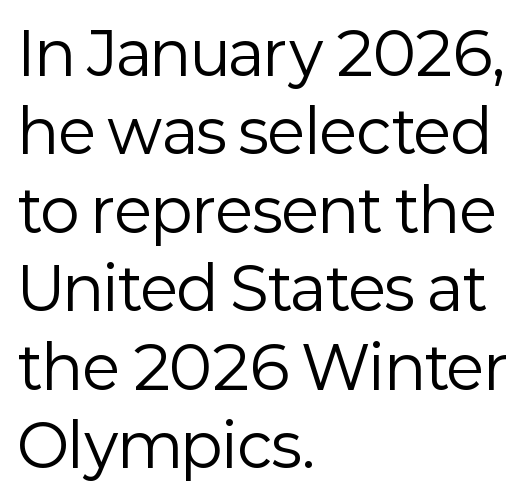
{"serif": "no", "italic": "no", "bold": "no", "weight": "regular", "width": "normal", "stroke_contrast": "low", "x_height": "medium", "monospaced": "no", "underline": "no", "align": "left", "line_spacing": "normal", "line_spacing_ratio": 1.33, "letter_spacing": "normal", "letter_spacing_em": 0.0, "glyph_px": 59}
